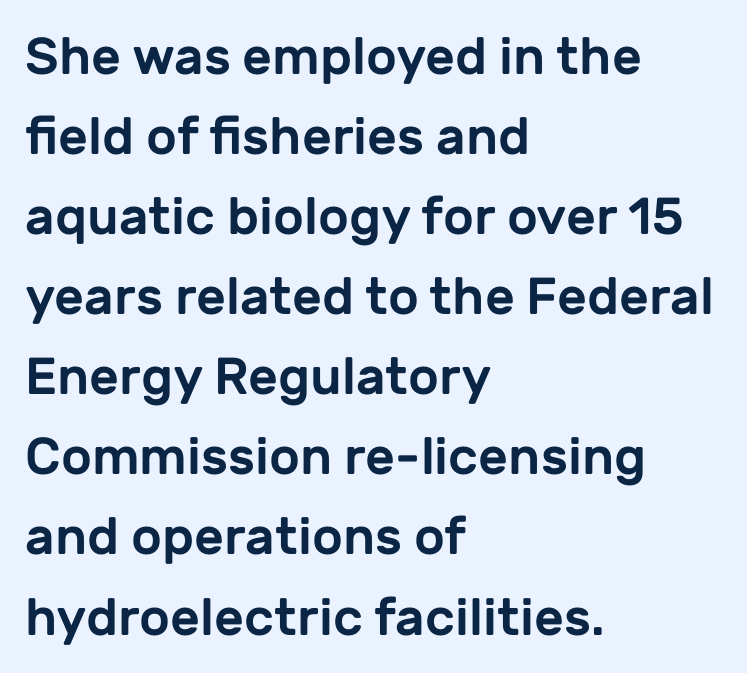
The letters sit at their default tracking, neither squeezed nor spread. Do the characters align in a grid? No, the font is proportional. Left-aligned paragraph, ragged on the right. Lines of text with bare space underneath. Observe the absence of serifs on each vertical stroke in this sample.
